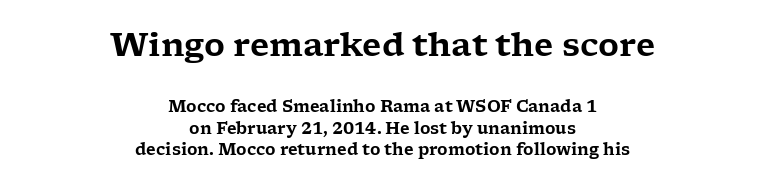
Students, observe: this is what conventionally led text looks like. Decoration check: the copy has no underline. A student would notice the top passage is typeset larger than what follows. The axis of the letterforms is exactly vertical. Centered paragraph, ragged on both sides. This is serif lettering, the kind often seen in printed books.
